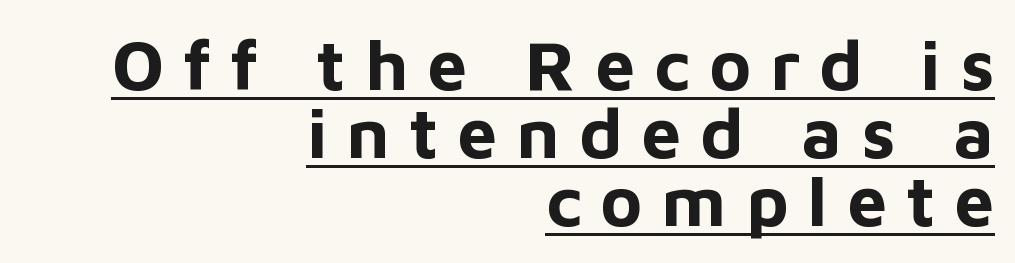
Q: Is the text bold? A: Yes.
Q: Is the text italic (slanted)? A: No, it is upright.
Q: Is the typeface a serif or a sans-serif typeface? A: Sans-serif.
Q: Is the text underlined? A: Yes.
Q: How is the paragraph aligned? A: Right-aligned.
Q: Is the spacing between letters normal or unusually wide? A: Unusually wide.
Q: Is the spacing between lines tight, normal or loose? A: Tight.
Q: Width (condensed, normal, or wide)? A: Normal.
Q: Stroke contrast? A: Low.
Q: x-height? A: Medium.
Q: Monospaced? A: No.
